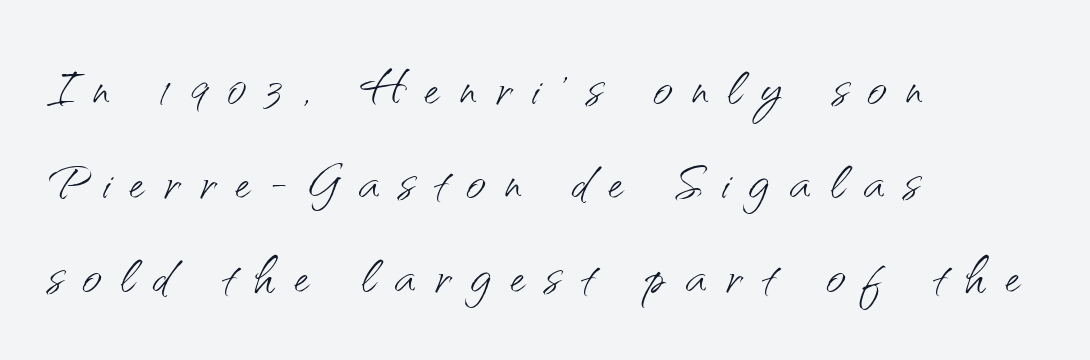
The image shows 68 px light sans-serif type; set left-aligned, normal line spacing (1.38x), unusually wide letter spacing (+0.29 em), not underlined; medium stroke contrast and a small x-height.
